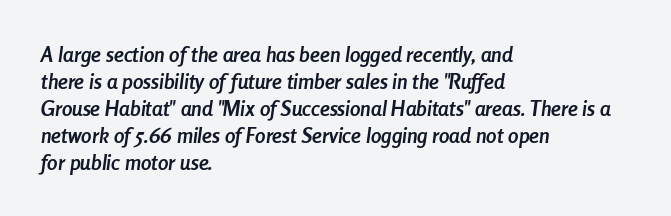
Q: Is the text bold? A: Yes.
Q: Is the text italic (slanted)? A: Yes, it leans right by about 8 degrees.
Q: Is the text underlined? A: No.
Q: How is the paragraph aligned? A: Left-aligned.
Q: Is the spacing between letters normal or unusually wide? A: Normal.
Q: Is the spacing between lines tight, normal or loose? A: Normal.
